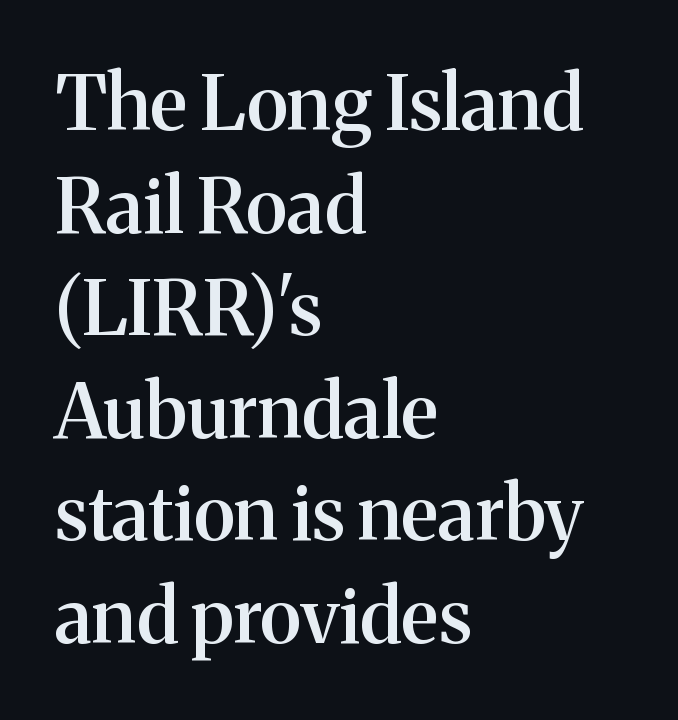
A clean baseline with only descenders dipping below it. As a designer I'd log this as weight 600, semibold. Between one letter and the next there's only the usual sliver of space. No italicization has been applied; the sample stays upright.
